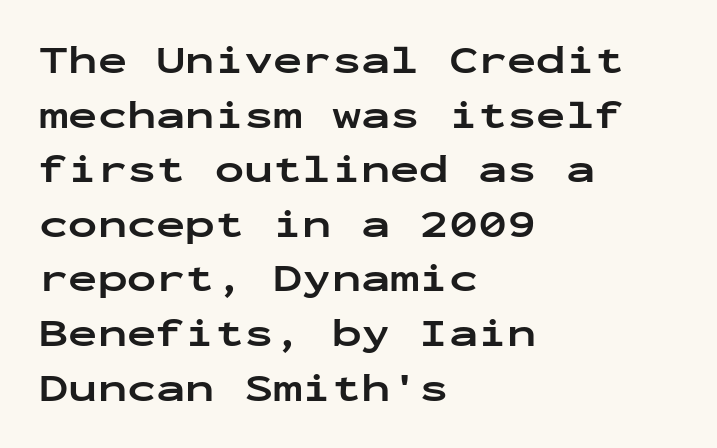
{"serif": "no", "italic": "no", "bold": "yes", "weight": "bold", "width": "wide", "stroke_contrast": "low", "x_height": "medium", "monospaced": "yes", "underline": "no", "align": "left", "line_spacing": "normal", "line_spacing_ratio": 1.4, "letter_spacing": "normal", "letter_spacing_em": 0.0, "glyph_px": 39}
